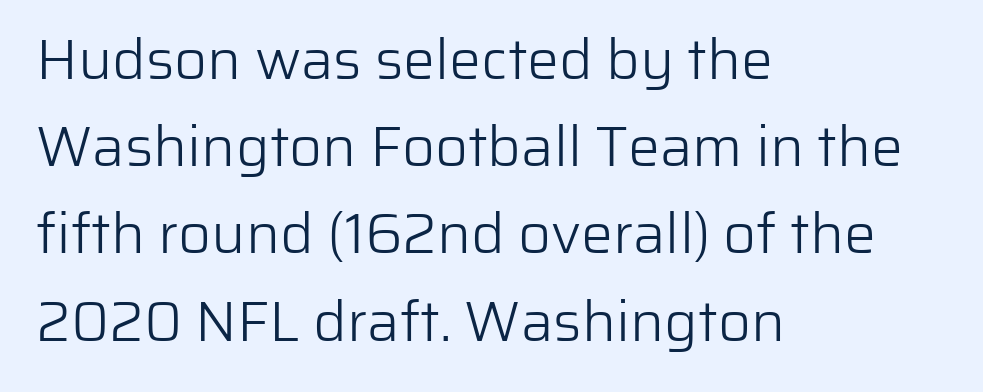
The line-height multiplier appears to be the usual default. Posture: straight, roman, zero tilt. A typesetter would call this proportional, since set widths differ per character. The rendering anchors every line to the left-hand side. Caption: face not bold, strokes unweighted. Underline: absent.
